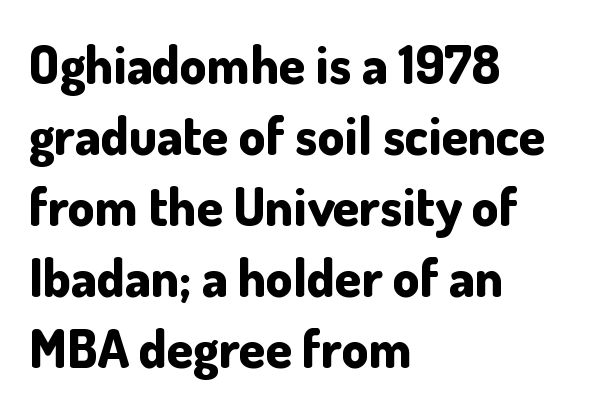
The typeface chosen for these lines omits serifs. You'd pick this weight for a headline — it's a proper bold. How would I describe the line gaps? Plain and ordinary. Is this a fixed-width face? No — the glyphs have proportional, varying widths. Casual observation: everything's shoved over to the left. The gaps between neighbouring characters are ordinary and unremarkable.
